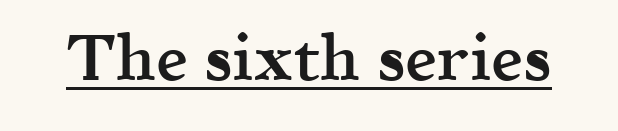
{"serif": "yes", "italic": "no", "bold": "semi", "weight": "semibold", "width": "normal", "x_height": "medium", "monospaced": "no", "underline": "yes", "letter_spacing": "normal", "letter_spacing_em": 0.0, "glyph_px": 64}
